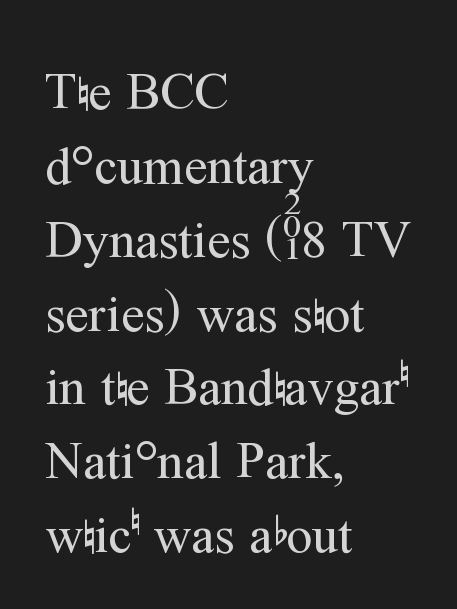
The type is set solid horizontally, with unmodified tracking. Alignment: flush left. Think of a printed novel: that variable character pitch is what you see here. In terms of posture, this sample is upright. The lines sit at an ordinary, default distance from one another. Ink coverage per letter is moderate at most.
